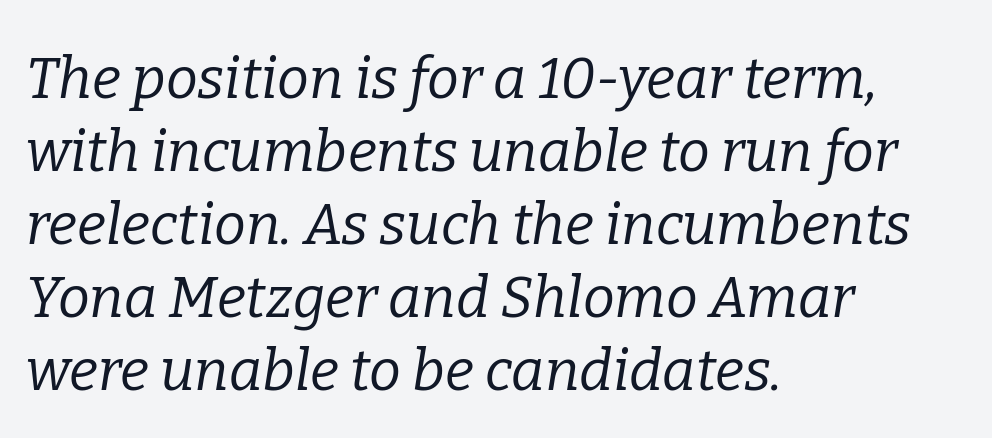
The lines are quadded left. You could not count columns in this text — the font is proportionally spaced. How are the letters spaced? Ordinarily, with no added tracking. This block has exactly the height ordinary leading produces. In terms of posture, this sample is oblique.
